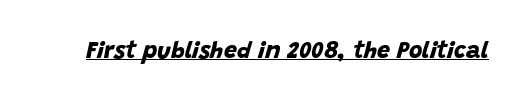
The image shows 23 px bold type; set normal letter spacing, underlined.
